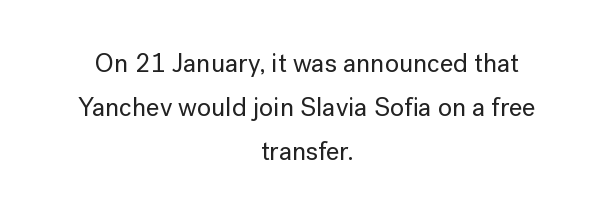
Short note: letters normally spaced. No italicization has been applied; the sample stays upright. Whoever set this chose a conventional vertical rhythm. Anything drawn beneath the words? Only blank space. Each line is balanced around a shared central axis.
